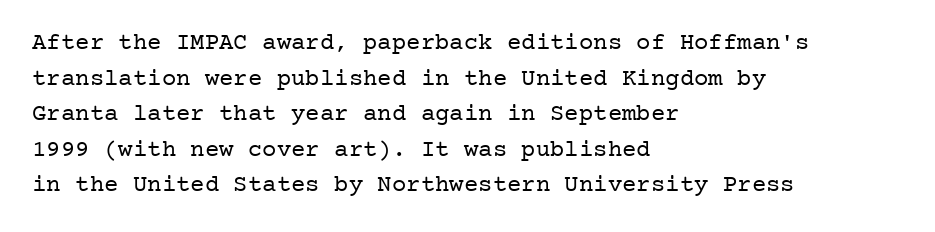
Q: Is the text bold? A: No.
Q: Is the text italic (slanted)? A: No, it is upright.
Q: Is the text underlined? A: No.
Q: How is the paragraph aligned? A: Left-aligned.
Q: Is the spacing between letters normal or unusually wide? A: Normal.
Q: Is the spacing between lines tight, normal or loose? A: Normal.
